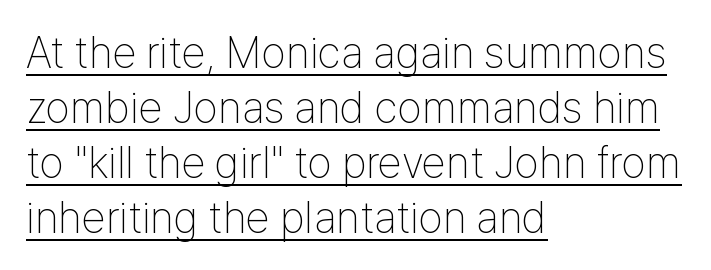
Does the leading feel generous? No, just average. Does the lettering tilt? It doesn't — this is upright. Is this a sans? Yes — the strokes have no serifs. How are the letters spaced? Ordinarily, with no added tracking. The string is rendered with underlining switched on.
